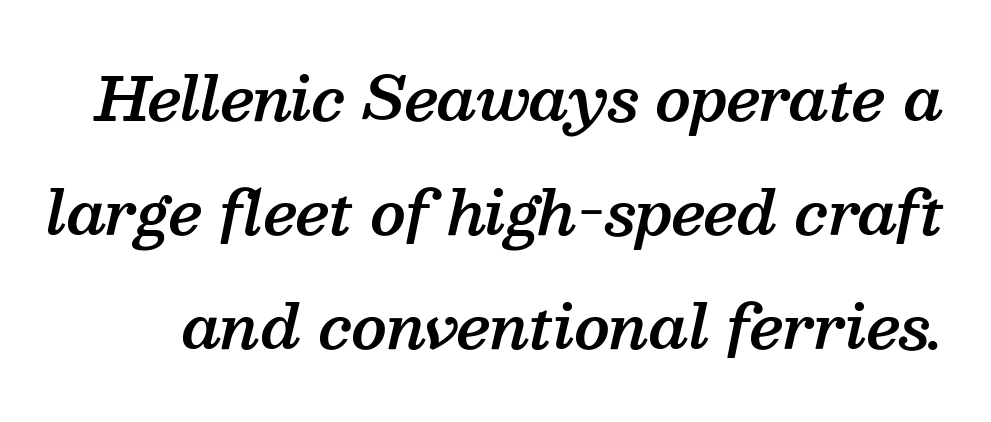
The image shows 59 px semibold serif type, italic (leaning right); set loose line spacing (1.93x), normal letter spacing, not underlined; medium stroke contrast and a medium x-height.
